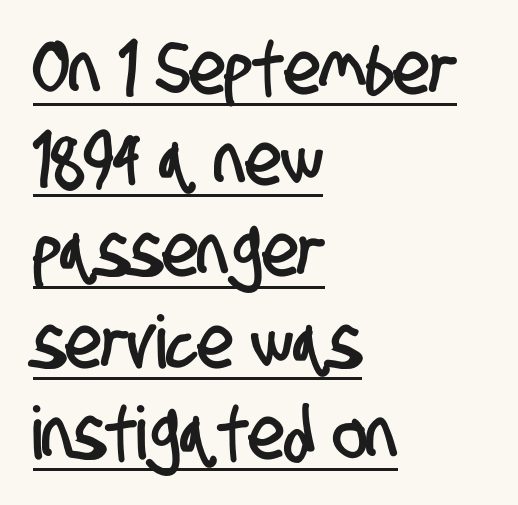
This sample has the flowing, uneven cadence of proportional lettering. Typographically, this falls in the sans-serif category. Words appear dense and cohesive because spacing is normal. Leading: standard.
